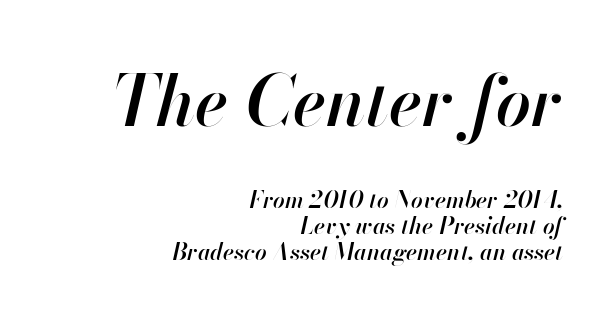
These lines keep a tight, regular rhythm from letter to letter. This sample trades vertical openness for compactness between lines. These two chunks differ in scale, with the top chunk taking the larger measure. Compared with a flush-left layout, this one pins lines to the opposite, right side. Does the lettering tilt? It does — this is italic.
